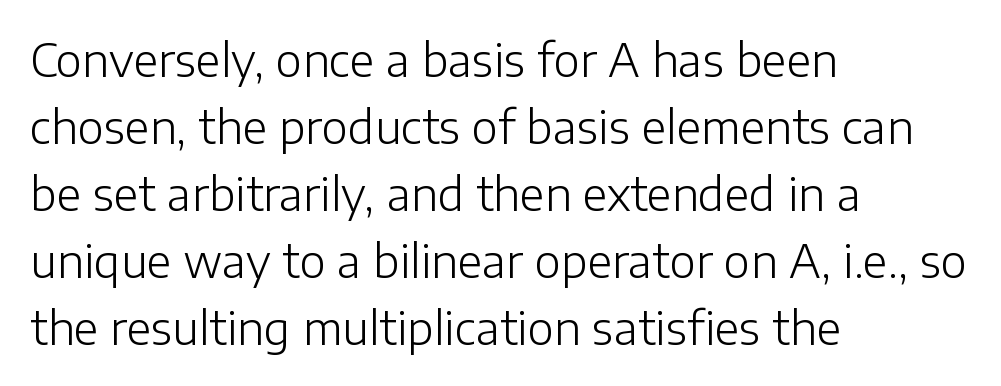
Q: Is the text bold? A: No.
Q: Is the text italic (slanted)? A: No, it is upright.
Q: Is the typeface a serif or a sans-serif typeface? A: Sans-serif.
Q: Is the text underlined? A: No.
Q: How is the paragraph aligned? A: Left-aligned.
Q: Is the spacing between letters normal or unusually wide? A: Normal.
Q: Is the spacing between lines tight, normal or loose? A: Normal.
Q: Width (condensed, normal, or wide)? A: Normal.
Q: Stroke contrast? A: Low.
Q: x-height? A: Medium.
Q: Monospaced? A: No.
